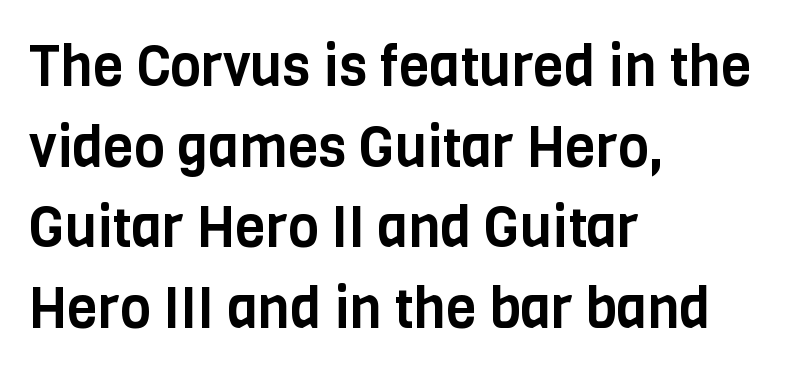
{"serif": "no", "italic": "no", "width": "condensed", "stroke_contrast": "low", "x_height": "large", "monospaced": "no", "underline": "no", "align": "left", "line_spacing": "normal", "line_spacing_ratio": 1.44, "letter_spacing": "normal", "letter_spacing_em": 0.0, "glyph_px": 56}
